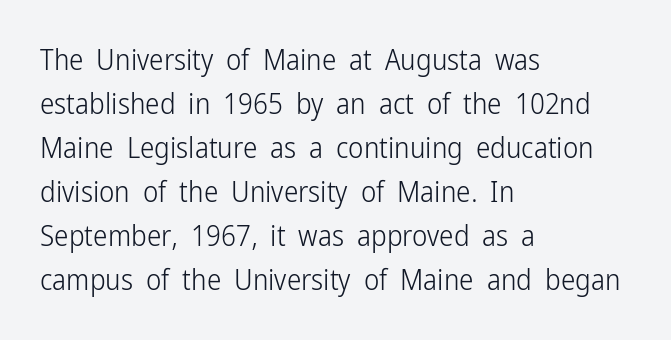
Q: Is the text bold? A: No.
Q: Is the text italic (slanted)? A: No, it is upright.
Q: Is the typeface a serif or a sans-serif typeface? A: Sans-serif.
Q: Is the text underlined? A: No.
Q: How is the paragraph aligned? A: Left-aligned.
Q: Is the spacing between letters normal or unusually wide? A: Normal.
Q: Is the spacing between lines tight, normal or loose? A: Normal.
Q: Width (condensed, normal, or wide)? A: Condensed.
Q: Stroke contrast? A: Low.
Q: x-height? A: Medium.
Q: Monospaced? A: No.
